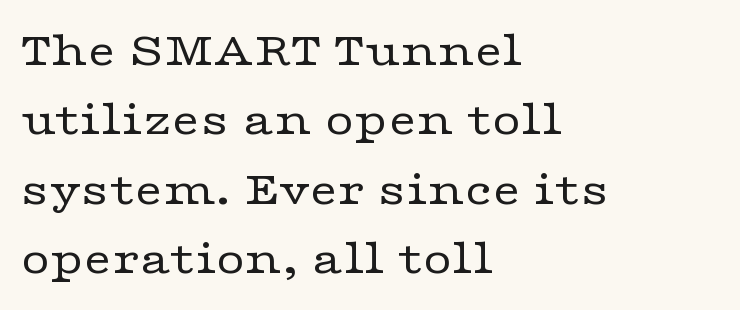
The image shows 50 px regular-weight, wide serif type, upright; set left-aligned, normal line spacing (1.39x), normal letter spacing, not underlined; low stroke contrast and a medium x-height.
